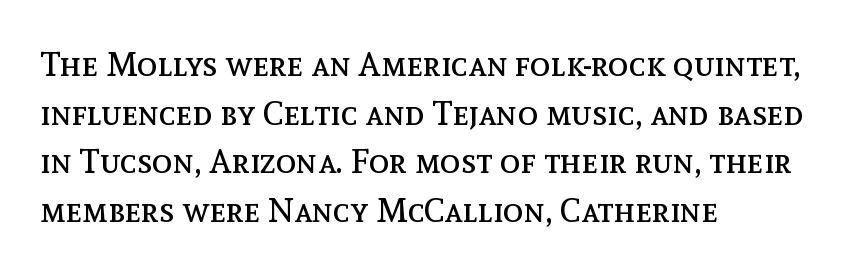
The image shows 34 px regular-weight type, upright; set left-aligned, normal line spacing (1.43x), normal letter spacing, not underlined; a medium x-height.
